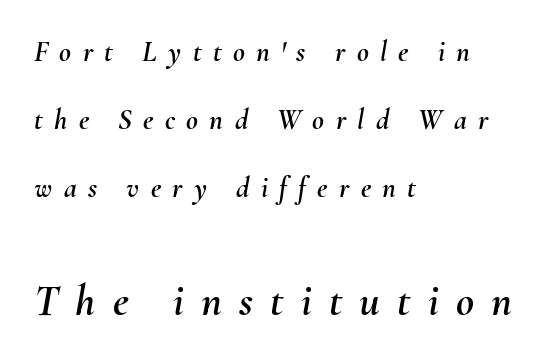
The image shows 44 px text type, italic (leaning right); set left-aligned, loose line spacing (2.35x), unusually wide letter spacing (+0.39 em), not underlined; the second (bottom) block is 1.52x larger; medium stroke contrast and a small x-height.
